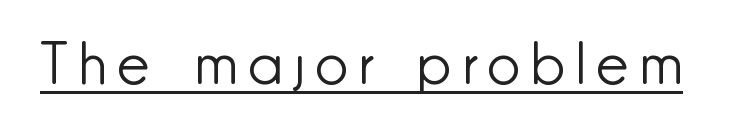
Q: Is the text bold? A: No.
Q: Is the text italic (slanted)? A: No, it is upright.
Q: Is the typeface a serif or a sans-serif typeface? A: Sans-serif.
Q: Is the text underlined? A: Yes.
Q: Width (condensed, normal, or wide)? A: Normal.
Q: Stroke contrast? A: Low.
Q: x-height? A: Small.
Q: Monospaced? A: No.
